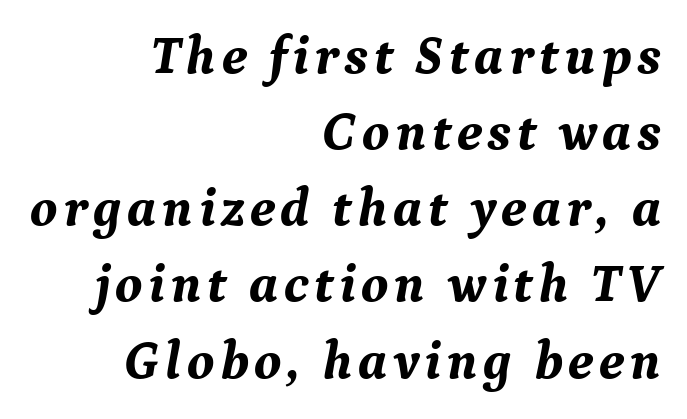
{"serif": "yes", "italic": "yes", "lean": "right", "slant_degrees": 9, "bold": "yes", "weight": "bold", "width": "normal", "stroke_contrast": "medium", "x_height": "medium", "monospaced": "no", "underline": "no", "align": "right", "line_spacing": "normal", "line_spacing_ratio": 1.41, "glyph_px": 54}
